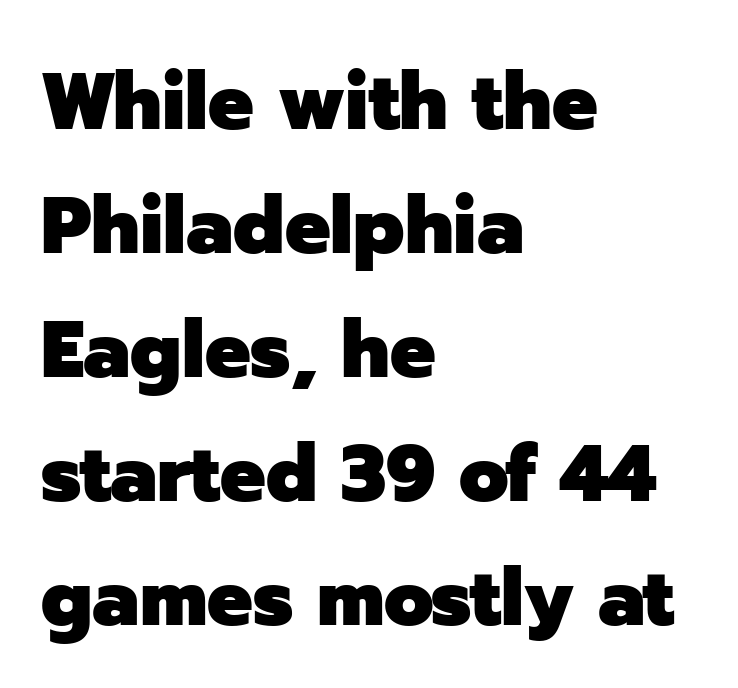
Character widths vary here, with narrow letters taking less room than wide ones. Baseline-to-baseline distance is the conventional proportion of letter height. Do the letters lean? They stand straight. Caption: bold face, heavy strokes. The typesetter chose a ragged-right arrangement here. How are the letters spaced? Ordinarily, with no added tracking.
